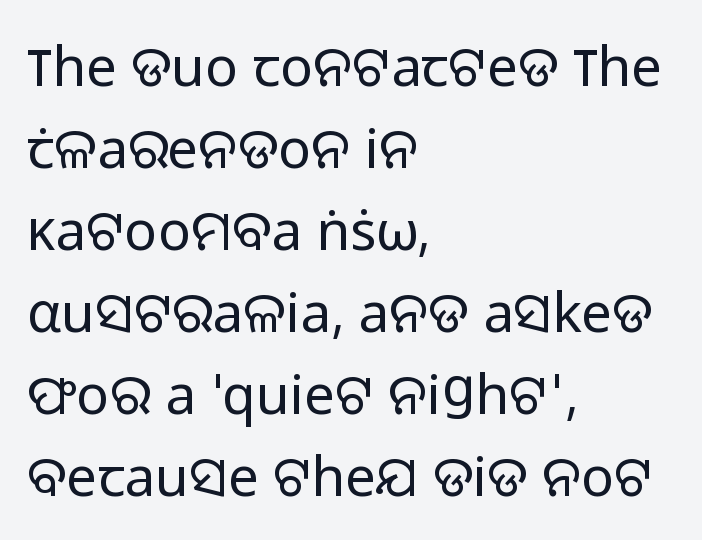
The rendering uses natural spacing where letterforms have individual widths. Check under the words: just untouched page. Compared with typical body copy, the letter spacing here is the same. Examine the stroke ends and you'll find no serifs. The space between consecutive lines is moderate. The setting favours the left margin, as ordinary paragraphs usually do.
